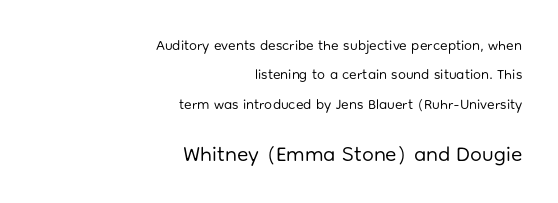
{"italic": "no", "bold": "no", "underline": "no", "align": "right", "line_spacing": "loose", "line_spacing_ratio": 2.1, "letter_spacing": "normal", "letter_spacing_em": 0.0, "larger_block": "second", "size_ratio": 1.5, "glyph_px": 21}
